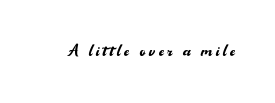
Q: Is the text bold? A: No.
Q: Is the text italic (slanted)? A: Yes.
Q: Is the text underlined? A: No.
